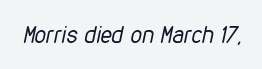
Q: Is the text bold? A: No.
Q: Is the text italic (slanted)? A: Yes, it leans right by about 12 degrees.
Q: Is the text underlined? A: No.
Q: Is the spacing between letters normal or unusually wide? A: Normal.
